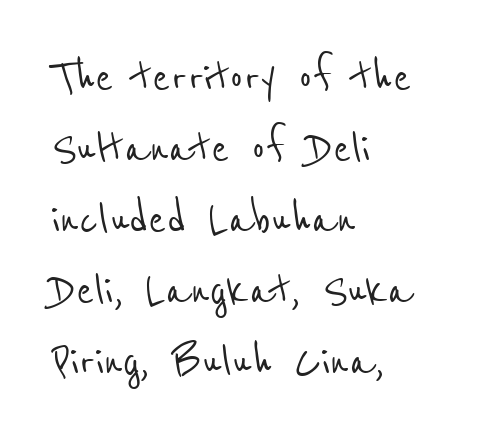
{"serif": "no", "width": "condensed", "stroke_contrast": "low", "x_height": "medium", "monospaced": "no", "underline": "no", "align": "left", "line_spacing": "normal", "line_spacing_ratio": 1.34, "letter_spacing": "normal", "letter_spacing_em": 0.0, "glyph_px": 53}
